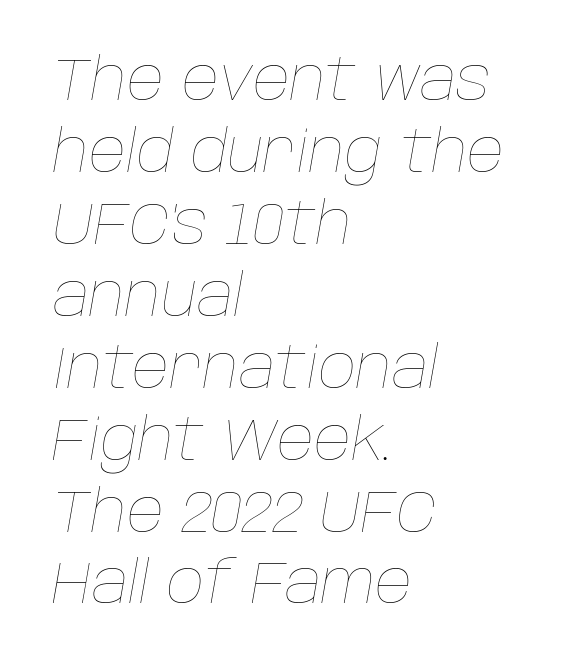
The image shows 58 px thin type, italic (leaning right); set left-aligned, line spacing 1.24x, normal letter spacing, not underlined; low stroke contrast and a large x-height.
